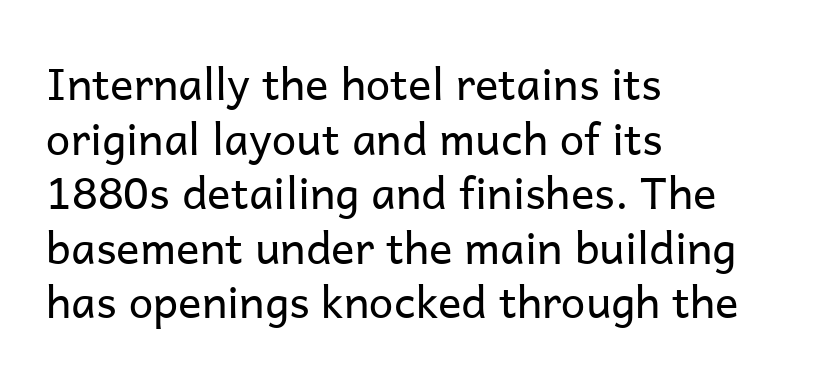
The image shows 44 px regular-weight sans-serif type, upright; set left-aligned, line spacing 1.24x, normal letter spacing, not underlined; low stroke contrast and a medium x-height.
